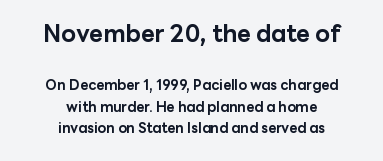
The designer gave the opening block more size than the closing block. Short and long lines alike share a common midpoint. A clean baseline with only descenders dipping below it. The specimen reads as upright at a glance. Rows of type keep a routine distance in the vertical direction.
